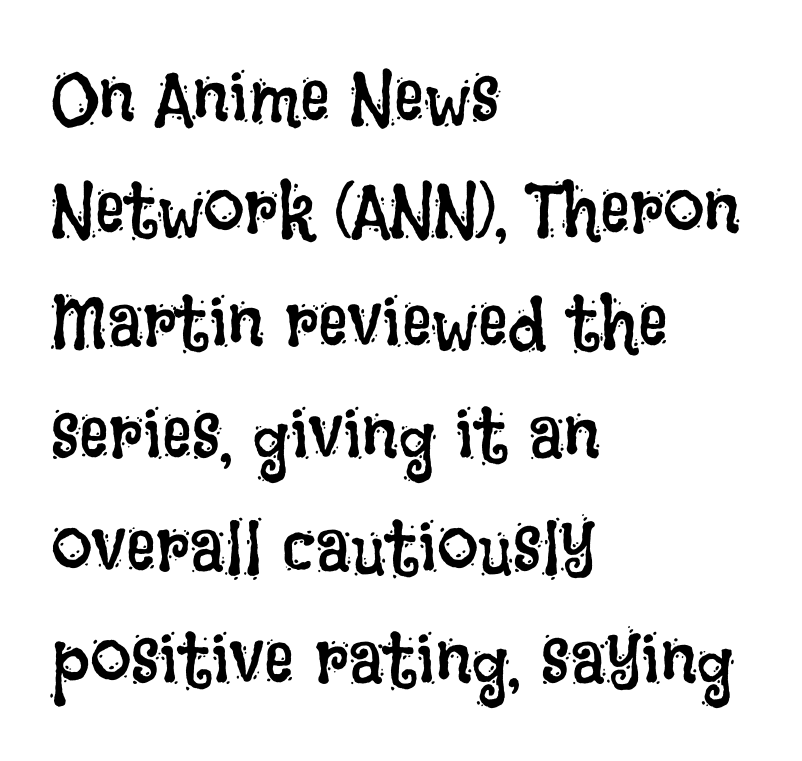
Left-aligned paragraph, ragged on the right. Is this a heavy cut? Hardly; it is regular or lighter. Rendered with straight, roman letterforms. Clear beneath every line of the passage.
